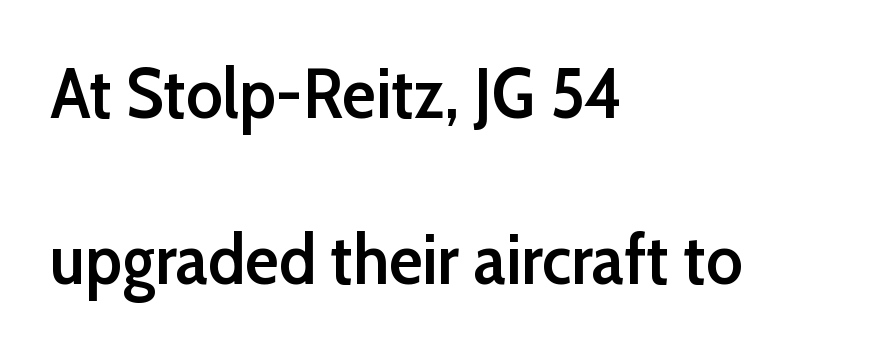
Q: Is the text bold? A: Semi-bold.
Q: Is the text italic (slanted)? A: No, it is upright.
Q: Is the typeface a serif or a sans-serif typeface? A: Sans-serif.
Q: Is the text underlined? A: No.
Q: How is the paragraph aligned? A: Left-aligned.
Q: Is the spacing between letters normal or unusually wide? A: Normal.
Q: Is the spacing between lines tight, normal or loose? A: Loose.
Q: Width (condensed, normal, or wide)? A: Normal.
Q: Stroke contrast? A: Low.
Q: x-height? A: Medium.
Q: Monospaced? A: No.
